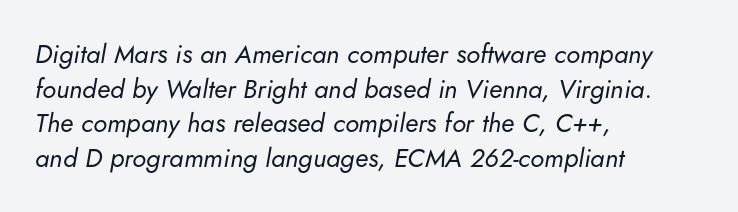
Q: Is the text bold? A: No.
Q: Is the text italic (slanted)? A: Yes, it leans right by about 5 degrees.
Q: Is the text underlined? A: No.
Q: How is the paragraph aligned? A: Left-aligned.
Q: Is the spacing between letters normal or unusually wide? A: Normal.
Q: Is the spacing between lines tight, normal or loose? A: Normal.
